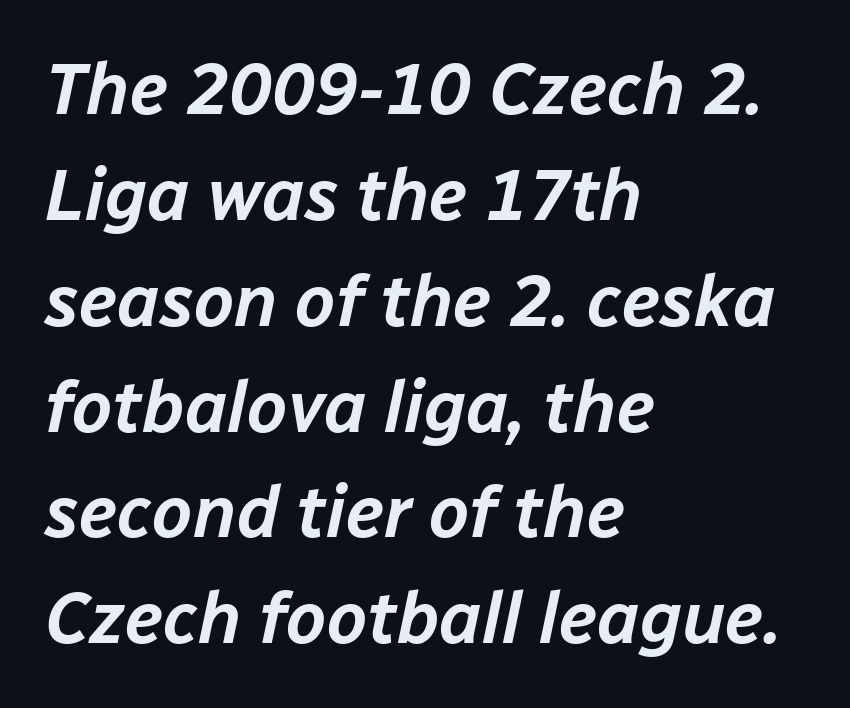
{"italic": "yes", "lean": "right", "slant_degrees": 12, "width": "normal", "stroke_contrast": "low", "x_height": "medium", "monospaced": "no", "underline": "no", "align": "left", "line_spacing": "normal", "line_spacing_ratio": 1.47, "letter_spacing": "normal", "letter_spacing_em": 0.0, "glyph_px": 72}
